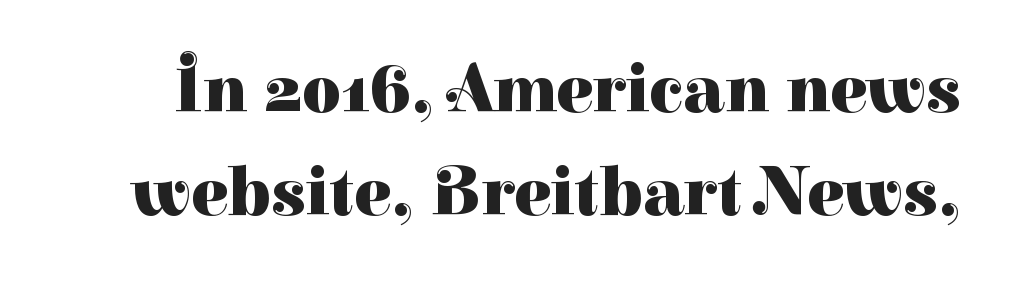
Q: Is the text bold? A: Yes.
Q: Is the text italic (slanted)? A: No, it is upright.
Q: Is the typeface a serif or a sans-serif typeface? A: Serif.
Q: Is the text underlined? A: No.
Q: Is the spacing between letters normal or unusually wide? A: Normal.
Q: Is the spacing between lines tight, normal or loose? A: Normal.
Q: Width (condensed, normal, or wide)? A: Normal.
Q: Stroke contrast? A: High.
Q: x-height? A: Medium.
Q: Monospaced? A: No.
